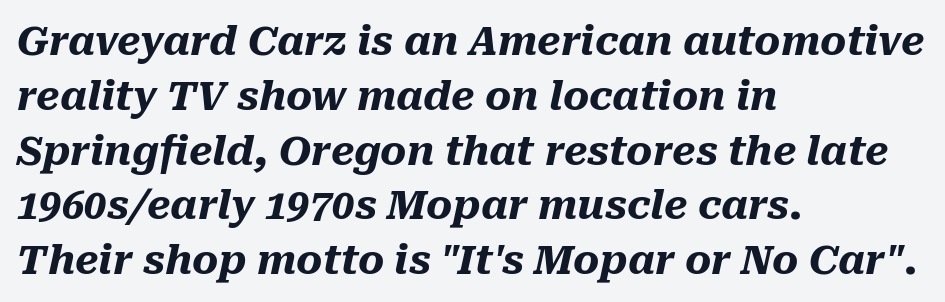
A full-strength bold gives these letters their thick strokes. The paragraph has a hard left edge and a soft right edge. Observe the ordinary spacing: letters are neighbours, not strangers. Think of a printed novel: that variable character pitch is what you see here.
